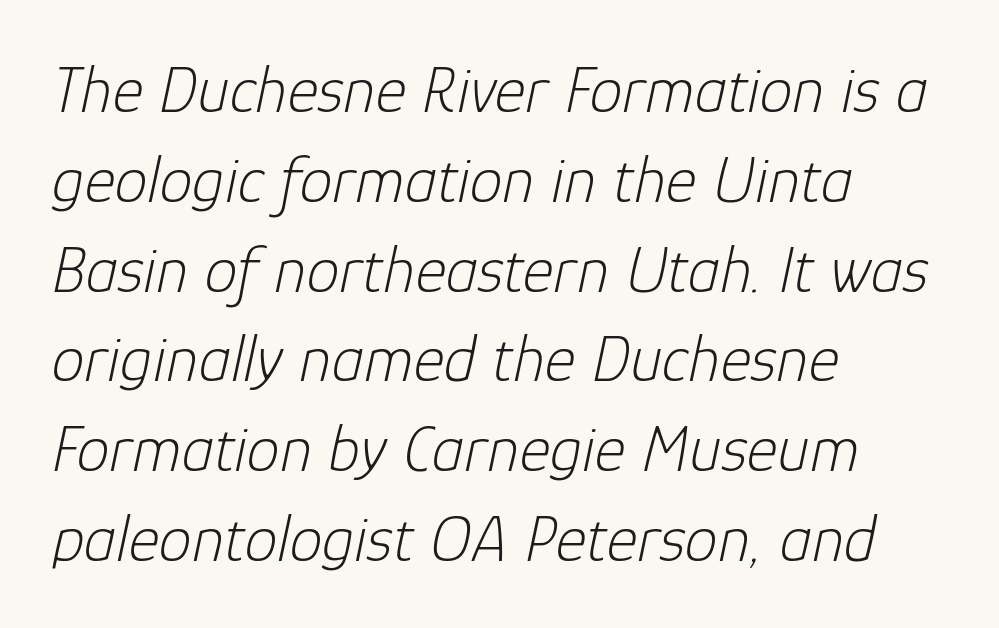
{"italic": "yes", "lean": "right", "slant_degrees": 12, "bold": "no", "weight": "light", "width": "normal", "stroke_contrast": "low", "x_height": "medium", "monospaced": "no", "underline": "no", "align": "left", "line_spacing": "normal", "line_spacing_ratio": 1.36, "letter_spacing": "normal", "letter_spacing_em": 0.0, "glyph_px": 66}
